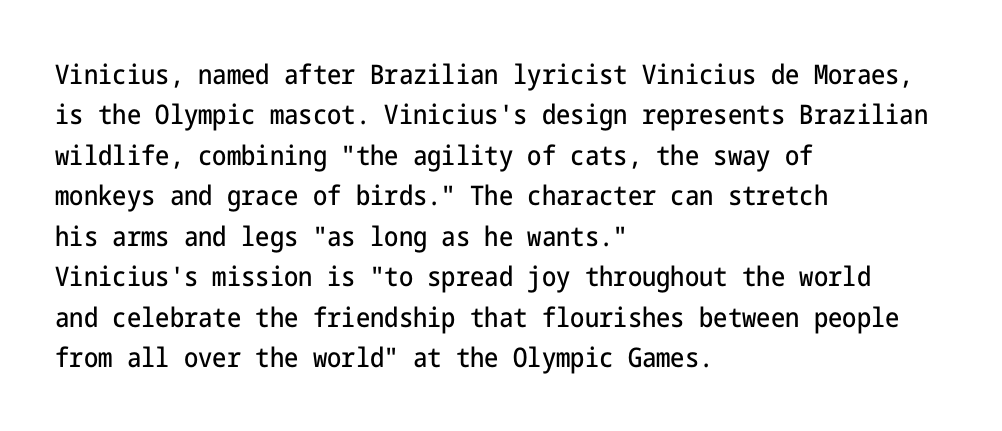
No italicization has been applied; the sample stays upright. This block has exactly the height ordinary leading produces. Students, note that the glyphs here touch the page at normal intervals. Typeset ragged right — the left edge is the straight one.
